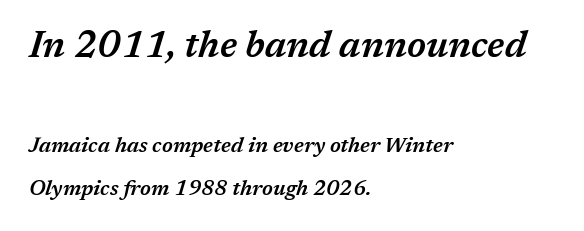
{"italic": "yes", "lean": "right", "slant_degrees": 17, "bold": "semi", "weight": "semibold", "width": "normal", "stroke_contrast": "medium", "x_height": "medium", "monospaced": "no", "underline": "no", "align": "left", "line_spacing": "loose", "line_spacing_ratio": 2.08, "letter_spacing": "normal", "letter_spacing_em": 0.0, "larger_block": "first", "size_ratio": 1.76, "glyph_px": 37}
